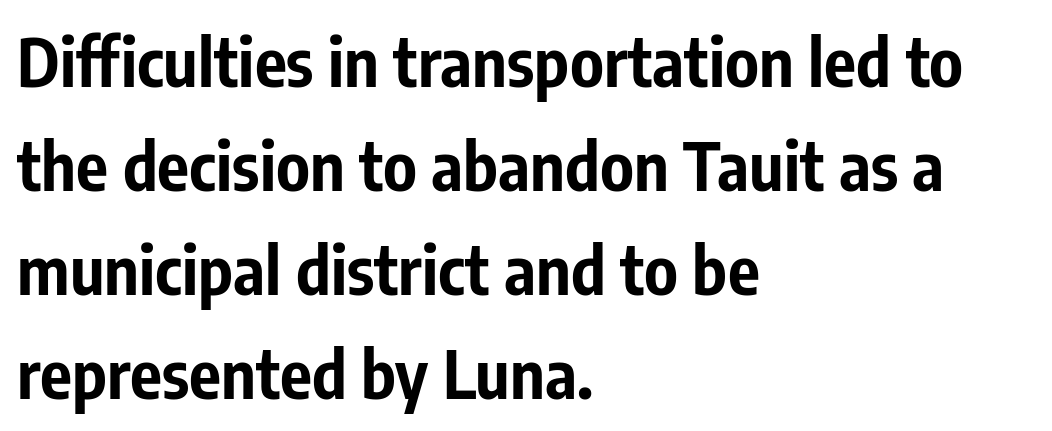
The image shows 67 px bold, condensed sans-serif type, upright; set left-aligned, normal line spacing (1.55x), normal letter spacing, not underlined; low stroke contrast and a medium x-height.
